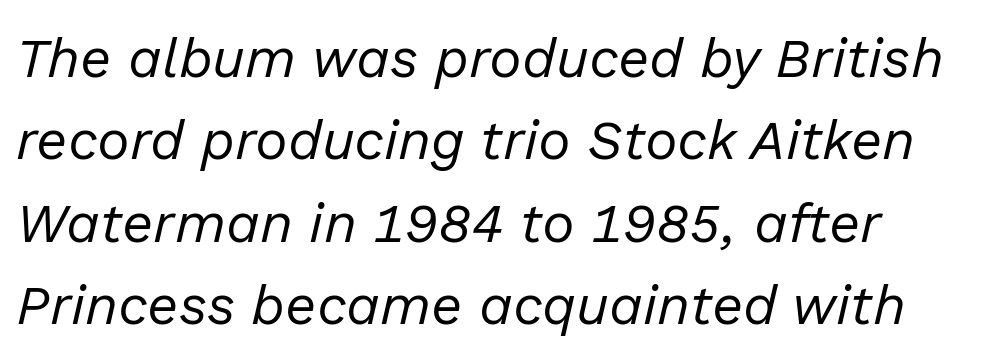
The image shows 55 px regular-weight type, italic (leaning right); set left-aligned, normal line spacing (1.5x), normal letter spacing, not underlined; low stroke contrast and a medium x-height.
